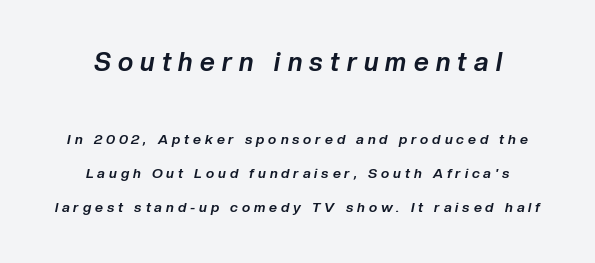
The image shows 26 px bold type, italic (leaning right); set centered, loose line spacing (2.43x), unusually wide letter spacing (+0.28 em), not underlined; the first (top) block is 1.86x larger.
